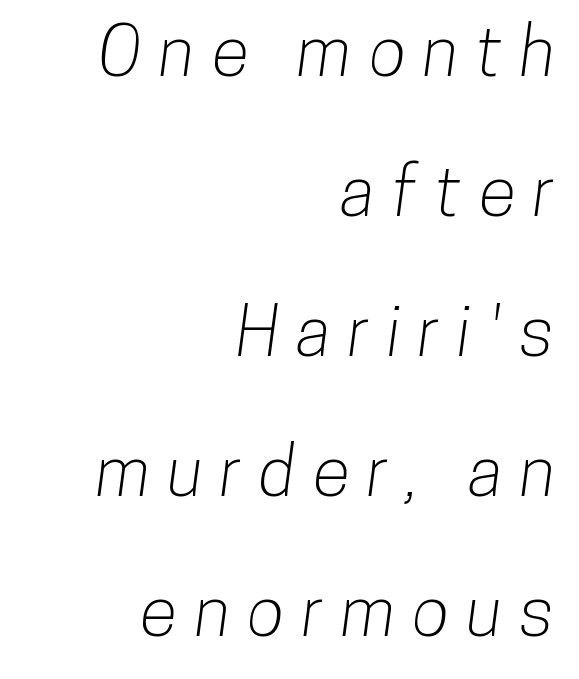
{"serif": "no", "width": "condensed", "stroke_contrast": "low", "x_height": "medium", "monospaced": "no", "underline": "no", "align": "right", "line_spacing": "loose", "line_spacing_ratio": 2.03, "letter_spacing": "wide", "letter_spacing_em": 0.25, "glyph_px": 69}
